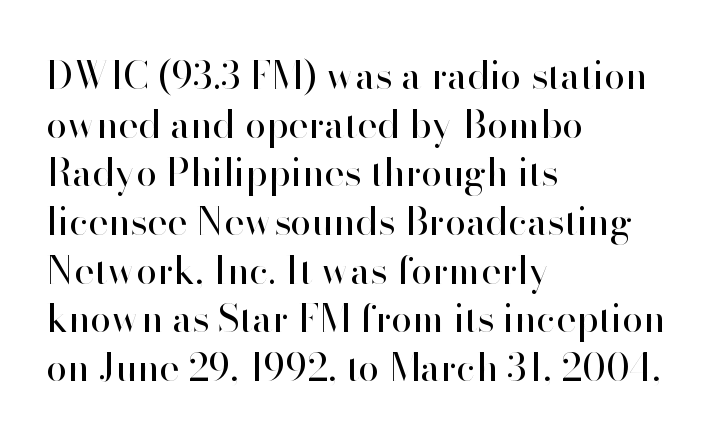
Q: Is the text bold? A: No.
Q: Is the text italic (slanted)? A: No, it is upright.
Q: Is the typeface a serif or a sans-serif typeface? A: Sans-serif.
Q: Is the text underlined? A: No.
Q: How is the paragraph aligned? A: Left-aligned.
Q: Is the spacing between letters normal or unusually wide? A: Normal.
Q: Is the spacing between lines tight, normal or loose? A: Normal.
Q: Width (condensed, normal, or wide)? A: Normal.
Q: Stroke contrast? A: High.
Q: x-height? A: Small.
Q: Monospaced? A: No.
